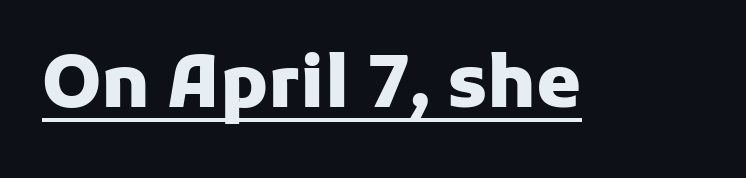
{"serif": "no", "italic": "no", "bold": "yes", "weight": "heavy", "width": "normal", "stroke_contrast": "low", "x_height": "medium", "monospaced": "no", "underline": "yes", "letter_spacing": "normal", "letter_spacing_em": 0.0, "glyph_px": 72}
